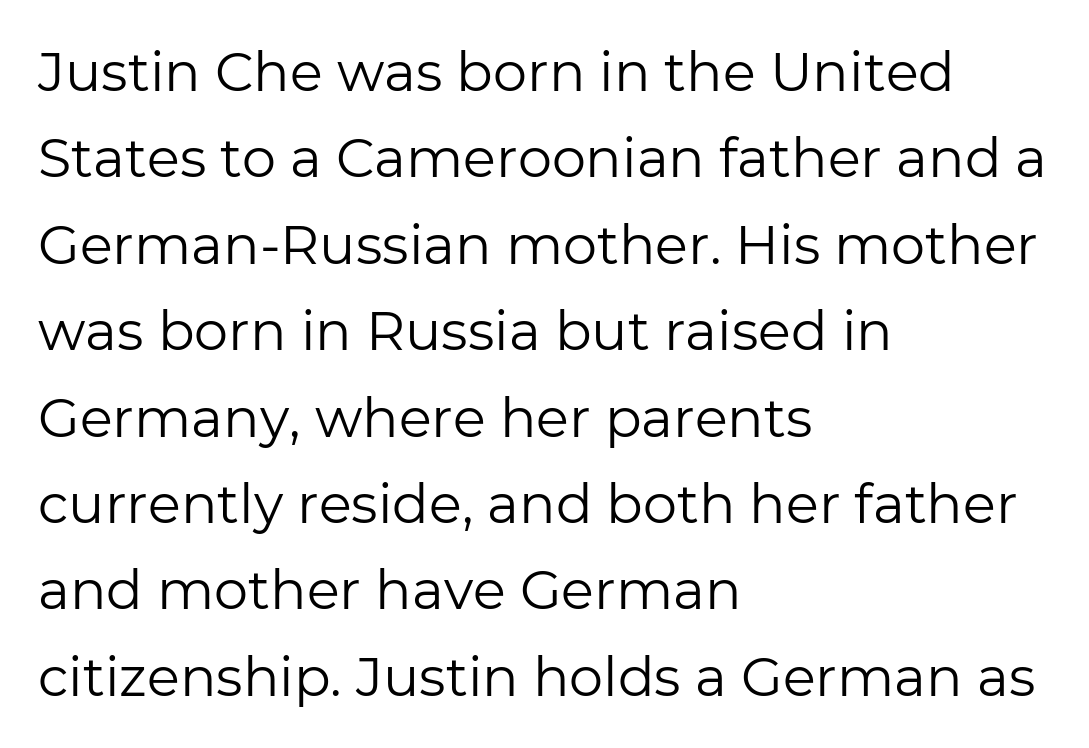
The image shows 54 px regular-weight sans-serif type, upright; set left-aligned, normal line spacing (1.6x), normal letter spacing, not underlined; low stroke contrast and a medium x-height.
